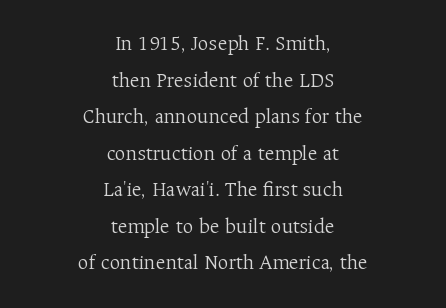
Q: Is the text bold? A: No.
Q: Is the text italic (slanted)? A: No, it is upright.
Q: Is the text underlined? A: No.
Q: How is the paragraph aligned? A: Centered.
Q: Is the spacing between letters normal or unusually wide? A: Normal.
